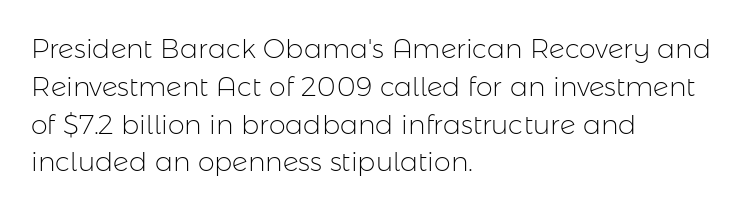
Short note: letters normally spaced. These lines are set flush left with a ragged right edge. The passage shown is not bold in any degree. Rows of type keep a routine distance in the vertical direction. This is the regular roman posture of the typeface.
